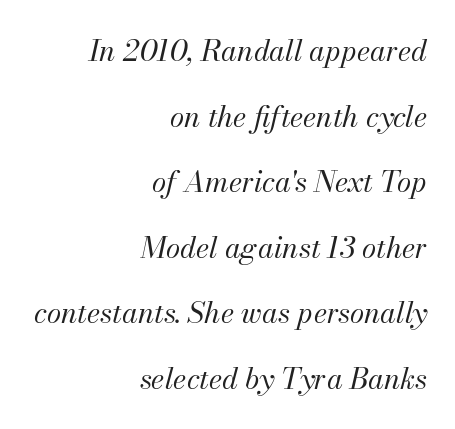
Each stroke keeps to a modest, everyday thickness or less. Descender tails drop into unmarked territory. Every row of glyphs terminates at an identical x-position on the right. The face used here is proportionally spaced, like ordinary book or web type. The specimen reads as italic at a glance. The rendering uses a large line-height, opening up the rows.
